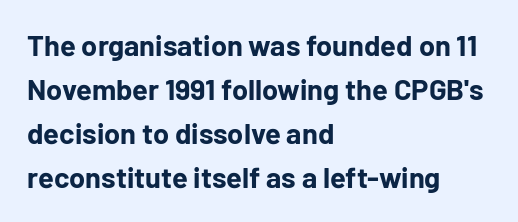
{"serif": "no", "italic": "no", "bold": "yes", "weight": "bold", "width": "normal", "stroke_contrast": "low", "x_height": "medium", "monospaced": "no", "underline": "no", "align": "left", "line_spacing": "normal", "line_spacing_ratio": 1.52, "letter_spacing": "normal", "letter_spacing_em": 0.0, "glyph_px": 29}
